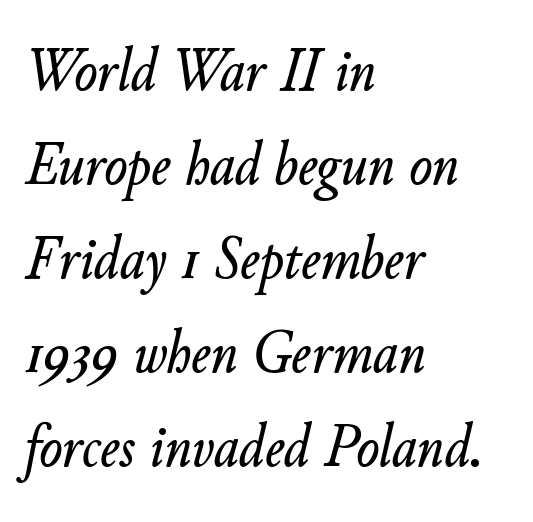
Q: Is the text italic (slanted)? A: Yes, it leans right by about 11 degrees.
Q: Is the text underlined? A: No.
Q: How is the paragraph aligned? A: Left-aligned.
Q: Is the spacing between letters normal or unusually wide? A: Normal.
Q: Is the spacing between lines tight, normal or loose? A: Normal.
Q: Width (condensed, normal, or wide)? A: Normal.
Q: Stroke contrast? A: Low.
Q: x-height? A: Small.
Q: Monospaced? A: No.
